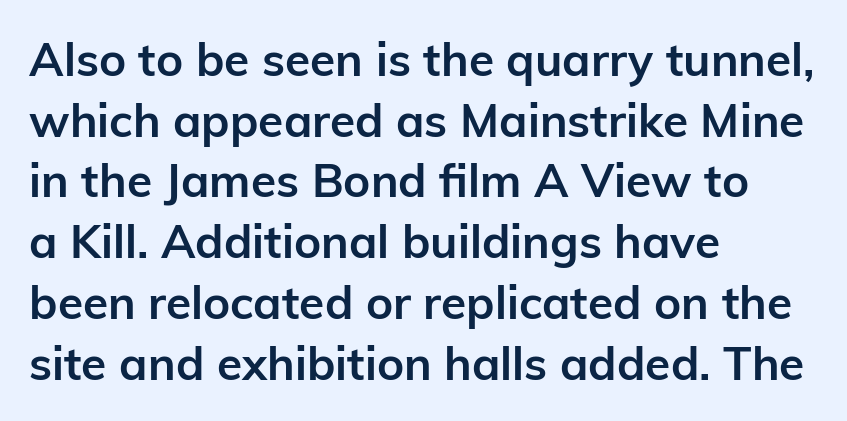
The image shows 46 px semibold sans-serif type, upright; set left-aligned, normal line spacing (1.32x), normal letter spacing, not underlined; low stroke contrast and a medium x-height.
